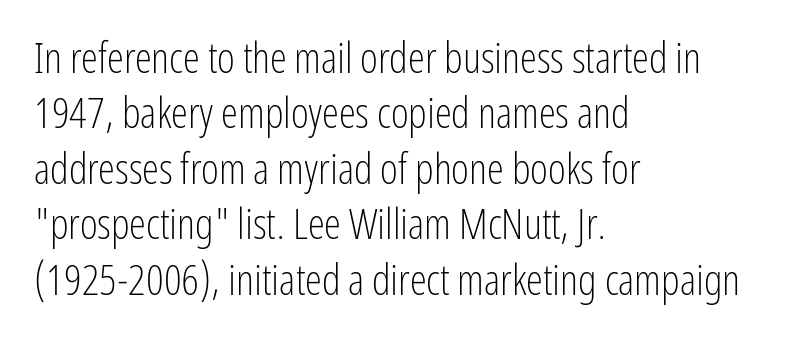
Q: Is the text bold? A: No.
Q: Is the text italic (slanted)? A: No, it is upright.
Q: Is the typeface a serif or a sans-serif typeface? A: Sans-serif.
Q: Is the text underlined? A: No.
Q: How is the paragraph aligned? A: Left-aligned.
Q: Is the spacing between letters normal or unusually wide? A: Normal.
Q: Is the spacing between lines tight, normal or loose? A: Normal.
Q: Width (condensed, normal, or wide)? A: Condensed.
Q: Stroke contrast? A: Low.
Q: x-height? A: Medium.
Q: Monospaced? A: No.
